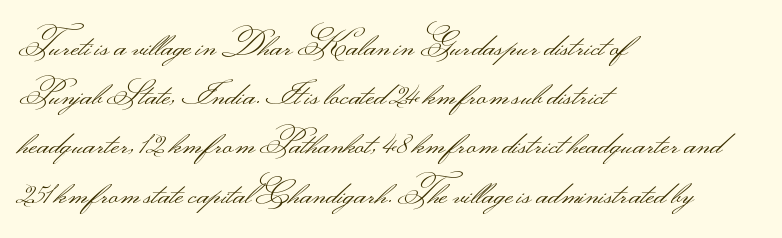
What stands out about the letter spacing? Nothing — it is the standard amount. Spacing verdict: proportional, widths tailored to each character. You can tell from the bare stems that sans-serif type was used. The strip under each line holds only bare page.
